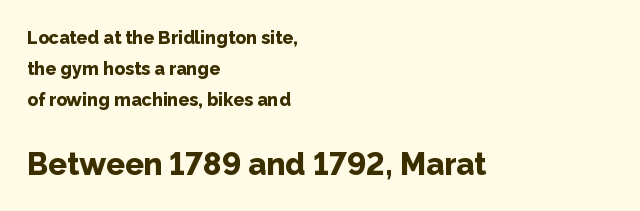
{"serif": "no", "italic": "no", "bold": "yes", "weight": "bold", "width": "normal", "stroke_contrast": "low", "x_height": "medium", "monospaced": "no", "underline": "no", "align": "left", "line_spacing_ratio": 1.73, "letter_spacing": "normal", "letter_spacing_em": 0.0, "larger_block": "second", "size_ratio": 1.72, "glyph_px": 31}
